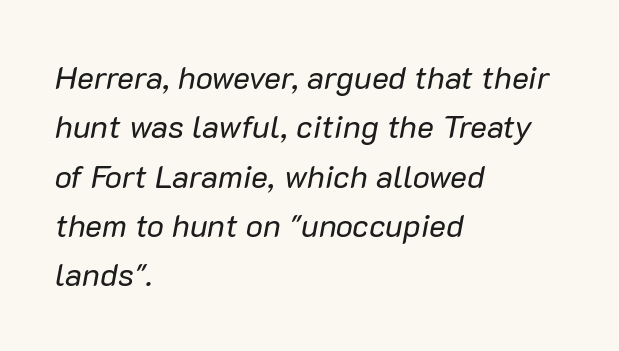
The image shows 32 px regular-weight type, italic (leaning right); set left-aligned, normal line spacing (1.54x), normal letter spacing, not underlined; low stroke contrast and a medium x-height.
